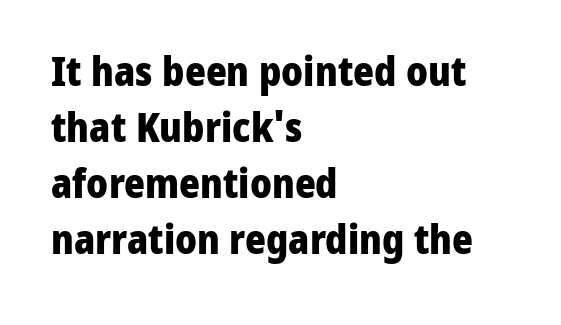
{"serif": "no", "italic": "no", "bold": "yes", "weight": "heavy", "width": "normal", "stroke_contrast": "low", "x_height": "medium", "monospaced": "no", "underline": "no", "align": "left", "line_spacing": "normal", "line_spacing_ratio": 1.4, "letter_spacing": "normal", "letter_spacing_em": 0.0, "glyph_px": 40}
